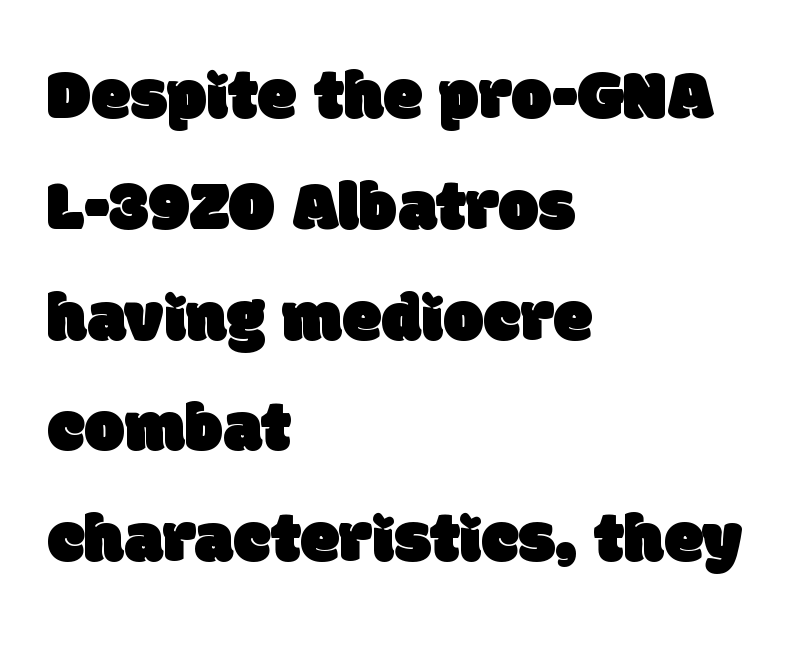
Bare-footed words on every line. How are the letters spaced? Ordinarily, with no added tracking. This sample has the flowing, uneven cadence of proportional lettering. In terms of leading, this rendering sits right in the middle.
